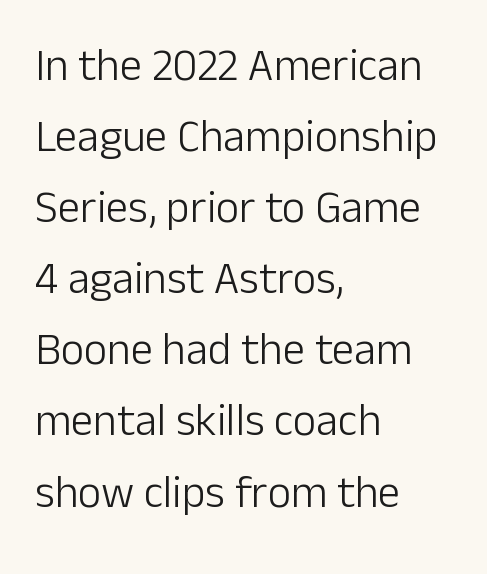
The image shows 45 px light sans-serif type, upright; set left-aligned, normal line spacing (1.58x), normal letter spacing, not underlined; low stroke contrast and a medium x-height.
